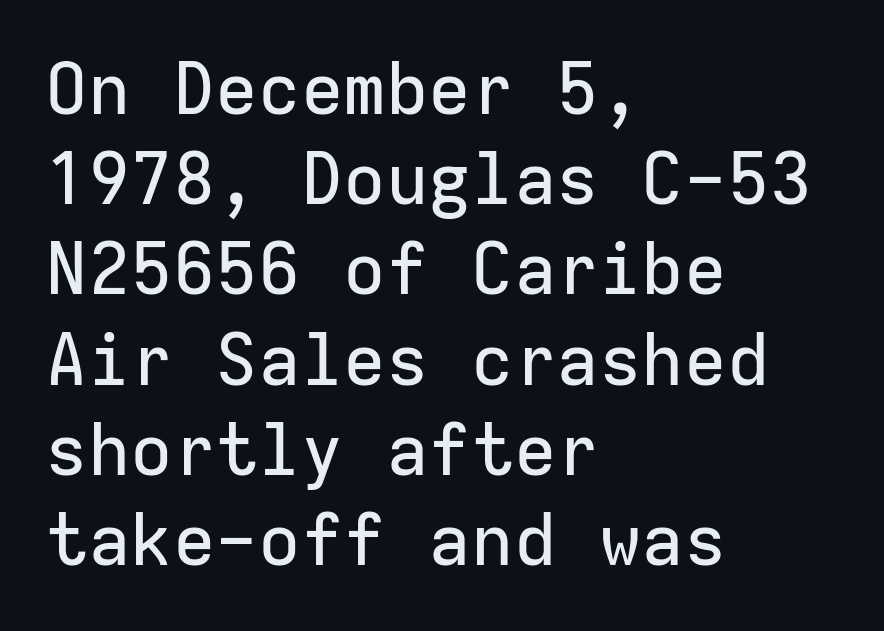
These lines are rendered in a fixed-pitch font. Lines of text with bare space underneath. It's the straight-up-and-down kind of type. Standard letterfit; no display-style spreading of the glyphs. This is sans-serif lettering, the kind often seen on screens and signage. Horizontally, the lines are justified to the leading edge only.
